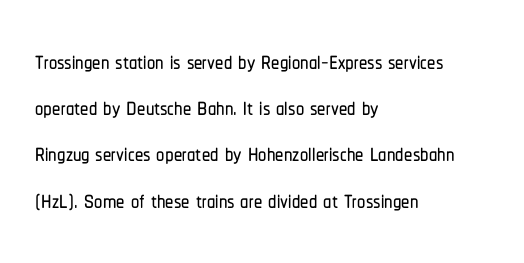
The rows are spaced the way most documents space them. Ascenders rise straight up at ninety degrees. This sample has the flowing, uneven cadence of proportional lettering. In terms of letterspacing, this is plain default setting. The passage is arranged the way most books set body copy — flush left. Look at the bottom of the vertical strokes: they stop flat, with no serifs.
